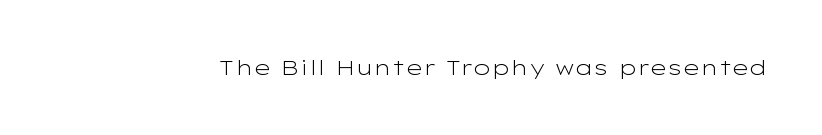
The image shows 21 px text type, upright; set normal letter spacing, not underlined.
